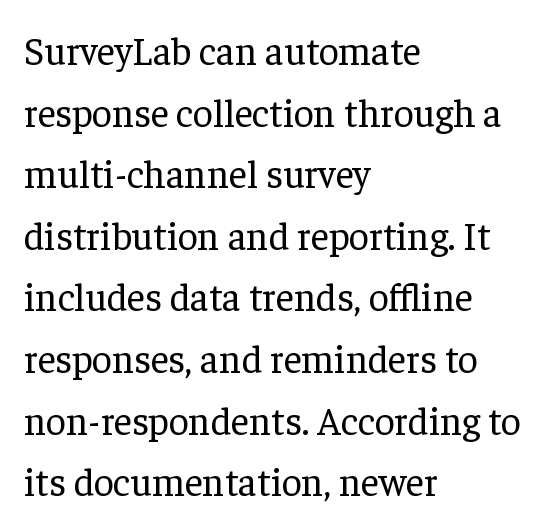
{"serif": "yes", "italic": "no", "bold": "no", "weight": "regular", "width": "normal", "stroke_contrast": "low", "x_height": "medium", "monospaced": "no", "underline": "no", "align": "left", "line_spacing": "normal", "line_spacing_ratio": 1.58, "letter_spacing": "normal", "letter_spacing_em": 0.0, "glyph_px": 39}
